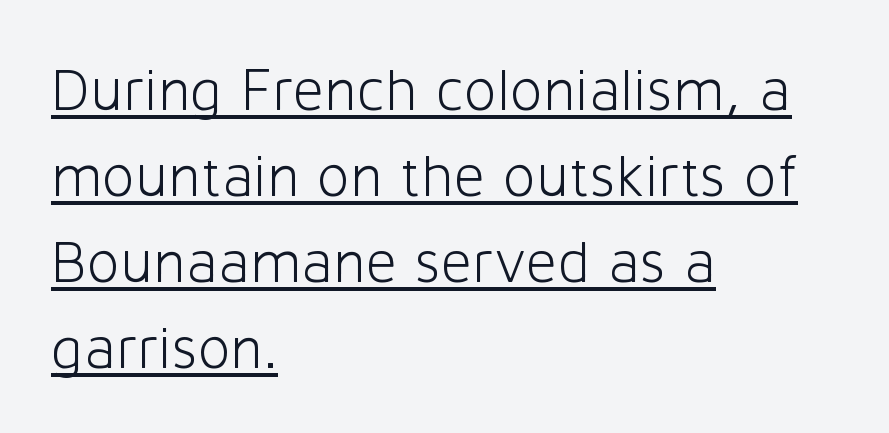
{"serif": "no", "italic": "no", "bold": "no", "weight": "light", "width": "normal", "stroke_contrast": "low", "x_height": "medium", "monospaced": "no", "underline": "yes", "align": "left", "line_spacing": "normal", "line_spacing_ratio": 1.41, "letter_spacing": "normal", "letter_spacing_em": 0.0, "glyph_px": 61}
